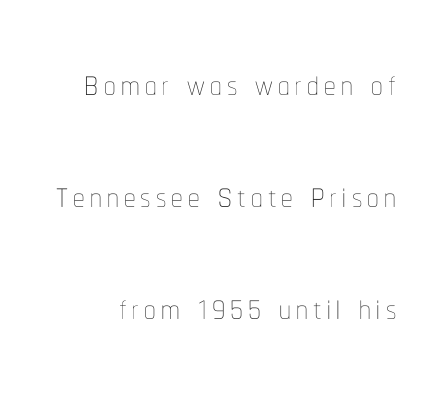
Is this a fixed-width face? No — the glyphs have proportional, varying widths. Bare-footed words on every line. When letters stand straight like this, we call the style roman or upright. These glyphs show unthickened strokes, regular width or finer. Vertical spacing — loose.
